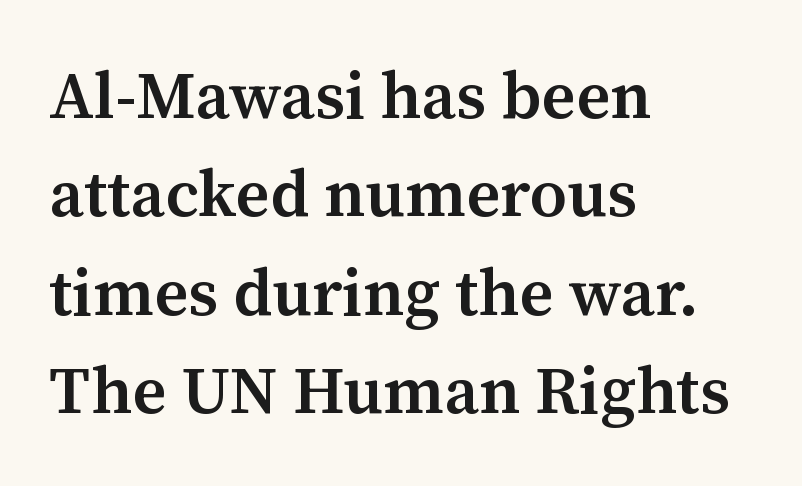
Q: Is the text bold? A: Semi-bold.
Q: Is the text italic (slanted)? A: No, it is upright.
Q: Is the typeface a serif or a sans-serif typeface? A: Serif.
Q: Is the text underlined? A: No.
Q: How is the paragraph aligned? A: Left-aligned.
Q: Is the spacing between letters normal or unusually wide? A: Normal.
Q: Is the spacing between lines tight, normal or loose? A: Normal.
Q: Width (condensed, normal, or wide)? A: Normal.
Q: Stroke contrast? A: Medium.
Q: x-height? A: Medium.
Q: Monospaced? A: No.
